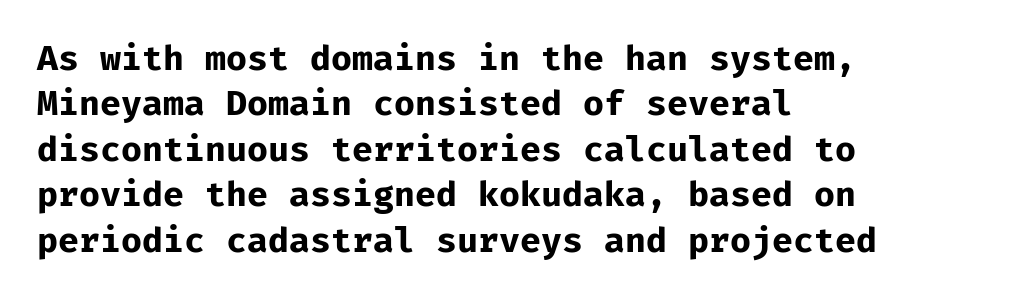
Q: Is the text bold? A: Yes.
Q: Is the text italic (slanted)? A: No, it is upright.
Q: Is the typeface a serif or a sans-serif typeface? A: Sans-serif.
Q: Is the text underlined? A: No.
Q: How is the paragraph aligned? A: Left-aligned.
Q: Is the spacing between letters normal or unusually wide? A: Normal.
Q: Is the spacing between lines tight, normal or loose? A: Normal.
Q: Width (condensed, normal, or wide)? A: Normal.
Q: Stroke contrast? A: Low.
Q: x-height? A: Medium.
Q: Monospaced? A: Yes.
